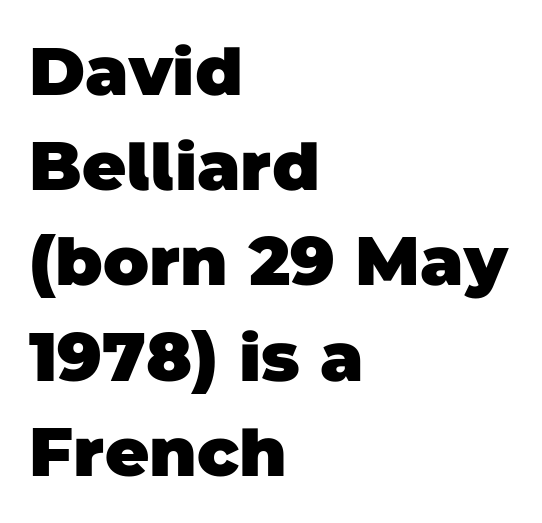
The image shows 68 px heavy sans-serif type; set left-aligned, normal line spacing (1.4x), normal letter spacing, not underlined; low stroke contrast and a large x-height.
